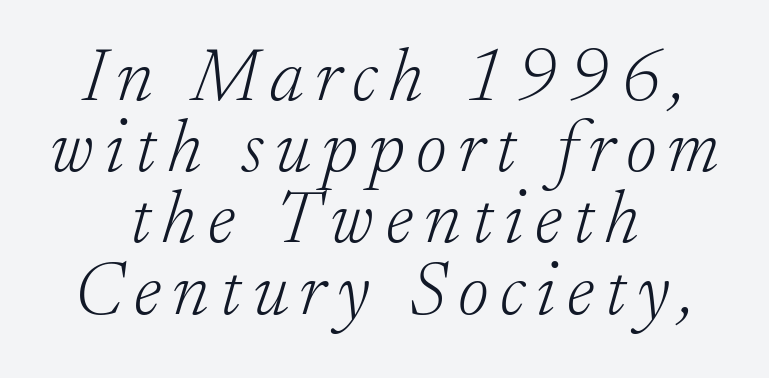
Q: Is the text bold? A: No.
Q: Is the text italic (slanted)? A: Yes, it leans right by about 17 degrees.
Q: Is the typeface a serif or a sans-serif typeface? A: Serif.
Q: Is the text underlined? A: No.
Q: How is the paragraph aligned? A: Centered.
Q: Is the spacing between lines tight, normal or loose? A: Tight.
Q: Width (condensed, normal, or wide)? A: Normal.
Q: Stroke contrast? A: Low.
Q: x-height? A: Small.
Q: Monospaced? A: No.
